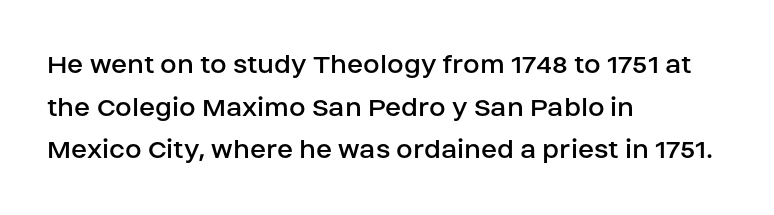
The designer left line spacing at the default. Each stroke keeps to a modest, everyday thickness or less. In CSS terms this would be text-align: left. The glyphs are unaccompanied by any horizontal stroke below them. Unlike italic type, these characters show no tilt at all.
